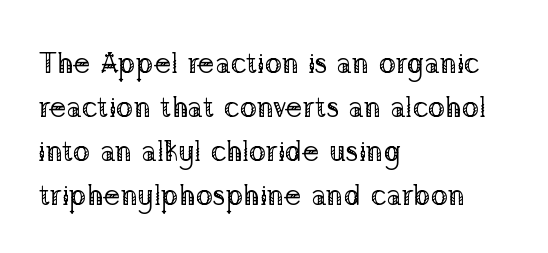
Q: Is the text bold? A: No.
Q: Is the text italic (slanted)? A: No, it is upright.
Q: Is the typeface a serif or a sans-serif typeface? A: Serif.
Q: Is the text underlined? A: No.
Q: How is the paragraph aligned? A: Left-aligned.
Q: Is the spacing between letters normal or unusually wide? A: Normal.
Q: Is the spacing between lines tight, normal or loose? A: Normal.
Q: Width (condensed, normal, or wide)? A: Normal.
Q: Stroke contrast? A: Low.
Q: x-height? A: Medium.
Q: Monospaced? A: No.
